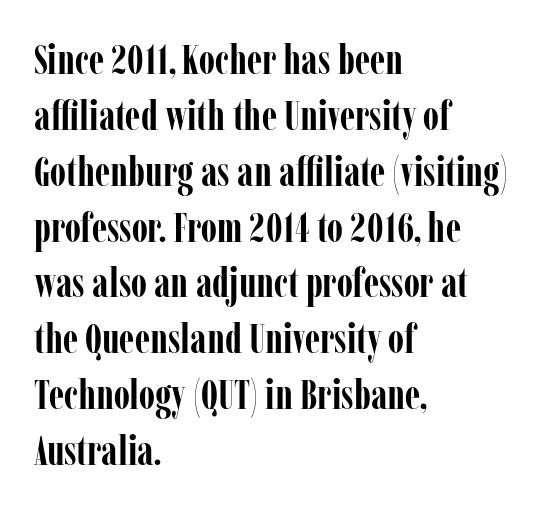
{"serif": "yes", "italic": "no", "bold": "yes", "weight": "semibold", "width": "condensed", "stroke_contrast": "low", "x_height": "medium", "monospaced": "no", "underline": "no", "align": "left", "line_spacing": "normal", "line_spacing_ratio": 1.33, "letter_spacing": "normal", "letter_spacing_em": 0.0, "glyph_px": 42}
